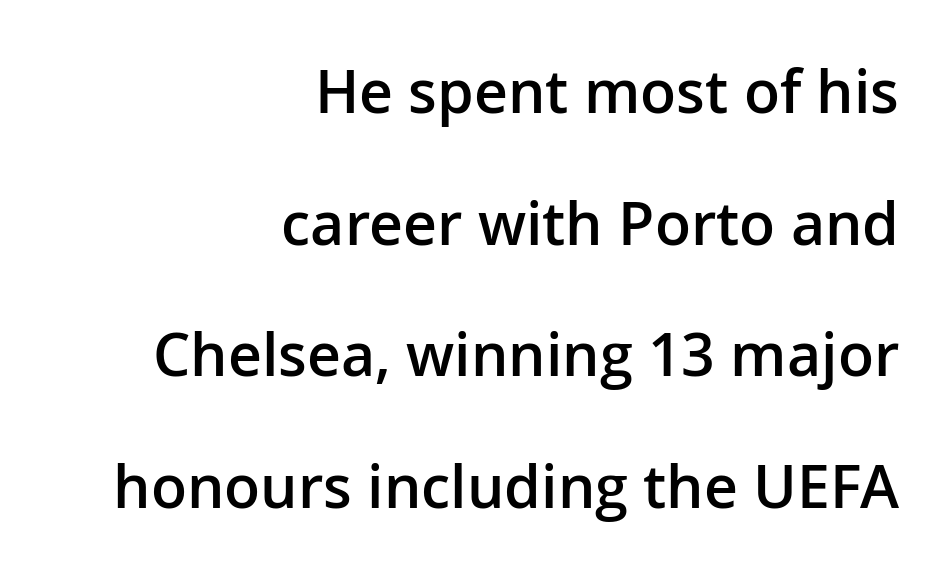
{"serif": "no", "italic": "no", "bold": "semi", "weight": "semibold", "width": "normal", "stroke_contrast": "low", "x_height": "medium", "monospaced": "no", "underline": "no", "align": "right", "line_spacing": "loose", "line_spacing_ratio": 2.23, "letter_spacing": "normal", "letter_spacing_em": 0.0, "glyph_px": 59}
